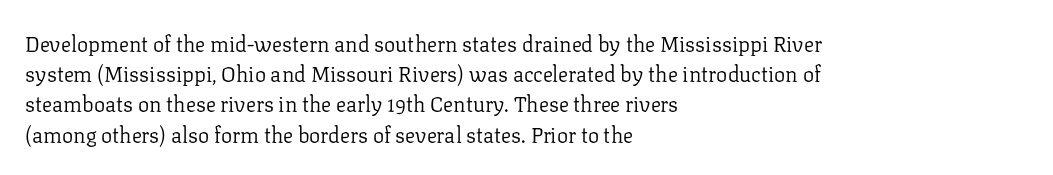
Regarding leading, the lines here are spaced in the standard way. Underline: absent. A classic flush-left, rag-right setting is used for this passage. Every character sits straight up, as roman type does.
